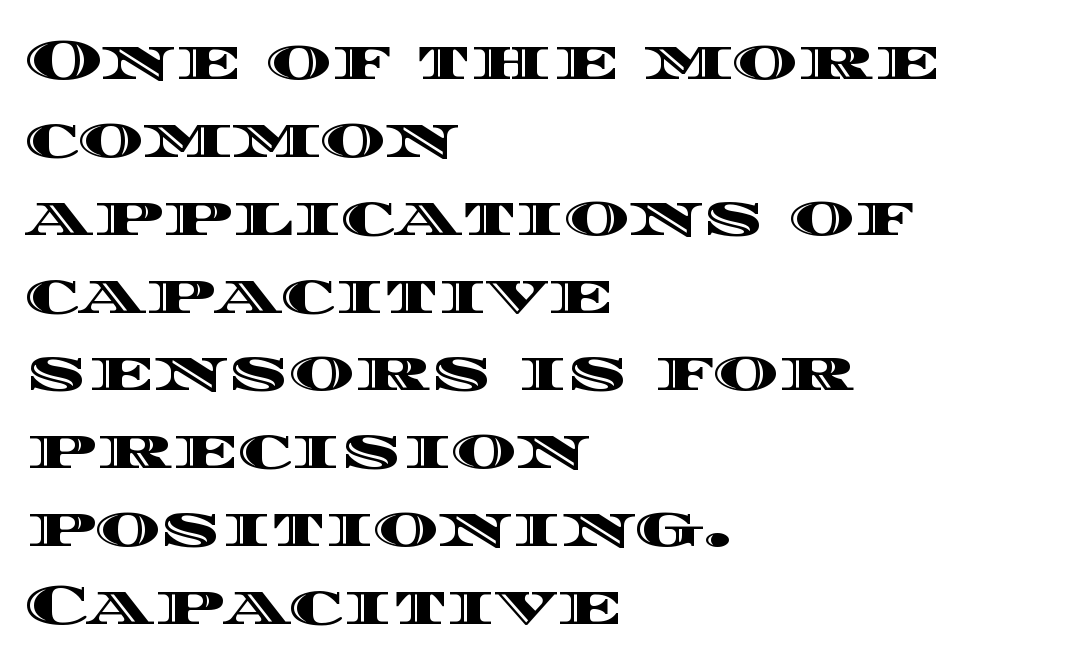
You can tell it's not italic because the verticals are truly vertical. The line-height multiplier appears to be the usual default. Line beginnings align vertically; line endings do not. Descenders are the only things crossing below the line. Default kerning and tracking; the words read as compact shapes. The letters advance in unequal steps, a hallmark of proportional type.
